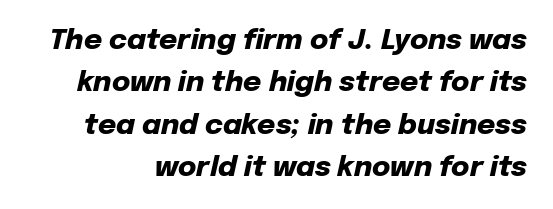
Glyph-to-glyph distance matches everyday printed text. On the weight axis this lands at bold, roughly 700. The letters advance in unequal steps, a hallmark of proportional type. The block of text has a typical density, with ordinary space between rows. The axis of the letterforms is tilted away from vertical. Anything drawn beneath the words? Only blank space.
